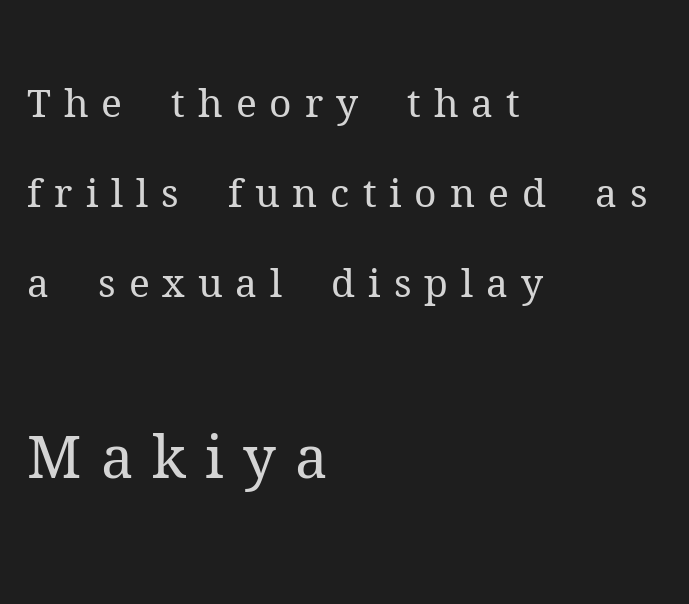
Q: Is the text bold? A: No.
Q: Is the text italic (slanted)? A: No, it is upright.
Q: Is the typeface a serif or a sans-serif typeface? A: Serif.
Q: Is the text underlined? A: No.
Q: How is the paragraph aligned? A: Left-aligned.
Q: Is the spacing between letters normal or unusually wide? A: Unusually wide.
Q: Is the spacing between lines tight, normal or loose? A: Loose.
Q: Which block of text is set in a larger size, the first (top) or the second (bottom)? A: The second (bottom) one.
Q: Width (condensed, normal, or wide)? A: Normal.
Q: Stroke contrast? A: Medium.
Q: x-height? A: Medium.
Q: Monospaced? A: No.
